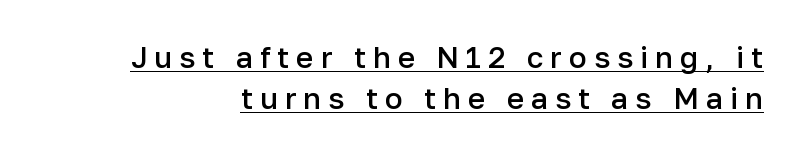
The image shows 30 px semibold sans-serif type, upright; set normal line spacing (1.36x), unusually wide letter spacing (+0.23 em), underlined; low stroke contrast and a medium x-height.
